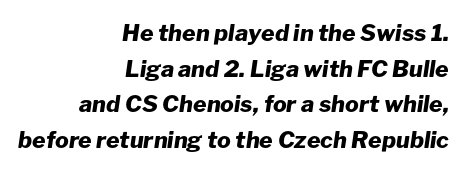
The image shows 23 px bold type, italic (leaning right); set right-aligned, normal line spacing (1.55x), normal letter spacing, not underlined.
